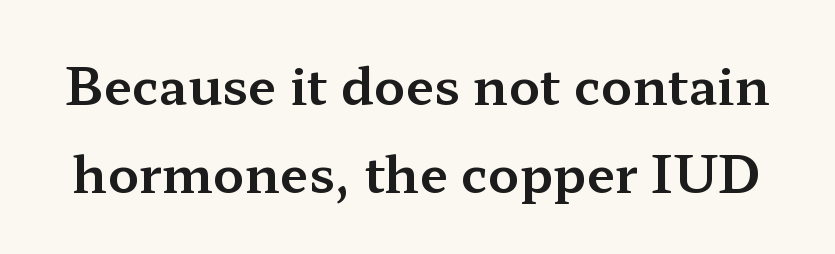
{"serif": "yes", "italic": "no", "width": "wide", "stroke_contrast": "medium", "x_height": "medium", "monospaced": "no", "underline": "no", "line_spacing_ratio": 1.73, "letter_spacing": "normal", "letter_spacing_em": 0.0, "glyph_px": 51}
